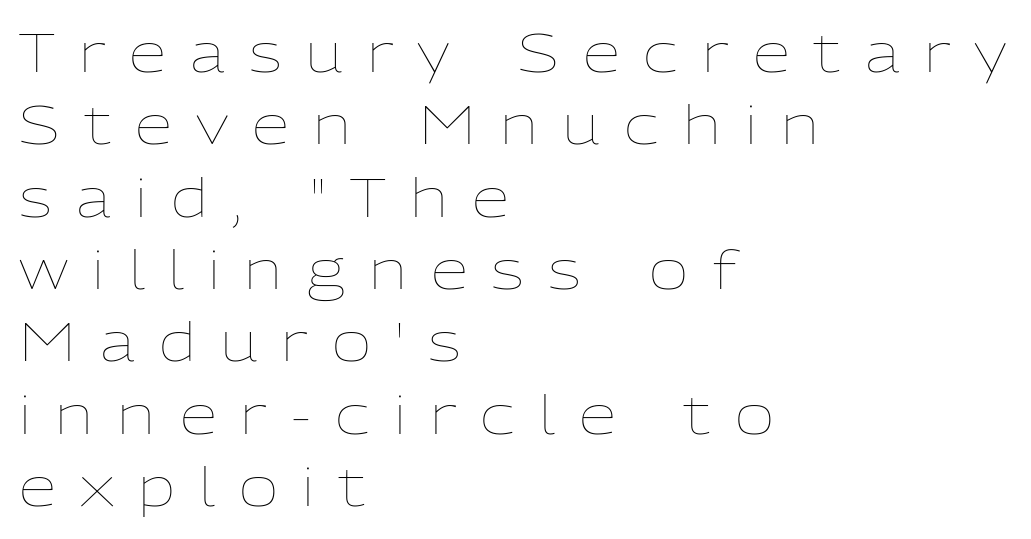
The baseline area is clear. The font sits on the lighter half of the weight spectrum, regular included. The lettering stays uniformly vertical, giving the passage a roman look. What stands out about the letter spacing? Its width — letters are far apart. Character widths vary here, with narrow letters taking less room than wide ones. If you drew a ruler down the left edge, every line would touch it.
